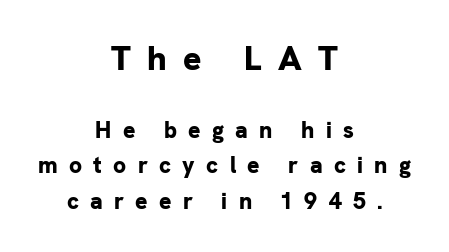
Horizontally, the lines are justified to the midpoint only. A clean baseline with only descenders dipping below it. Compared with an ordinary text face, these strokes are far heavier — a full bold. The letters advance in unequal steps, a hallmark of proportional type. If you measured baseline to baseline, you'd find a middling distance.
